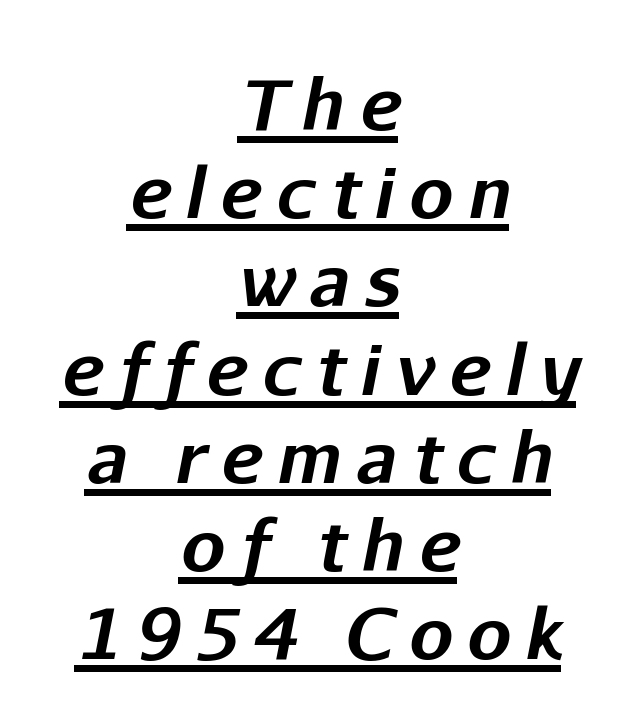
{"italic": "yes", "lean": "right", "slant_degrees": 11, "bold": "yes", "weight": "bold", "width": "normal", "stroke_contrast": "low", "x_height": "medium", "monospaced": "no", "underline": "yes", "align": "center", "line_spacing": "normal", "line_spacing_ratio": 1.26, "letter_spacing": "wide", "letter_spacing_em": 0.21, "glyph_px": 70}
